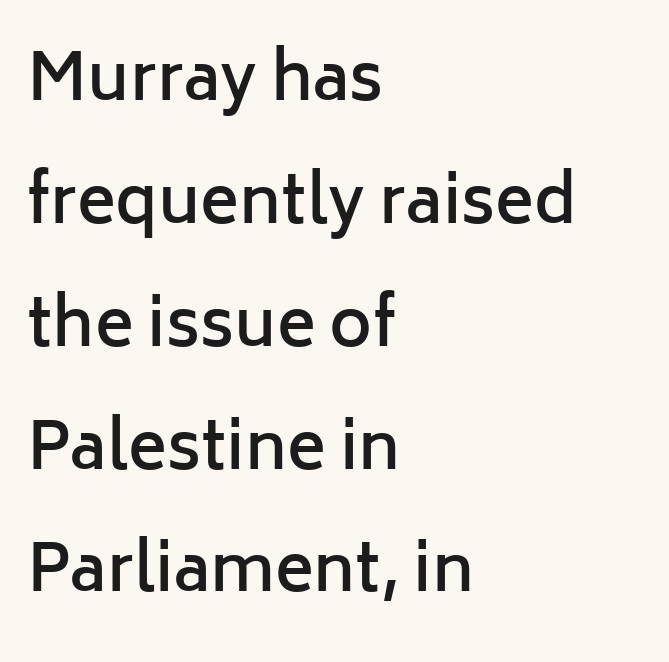
The image shows 65 px semibold sans-serif type, upright; set left-aligned, line spacing 1.89x, normal letter spacing, not underlined; low stroke contrast and a medium x-height.
